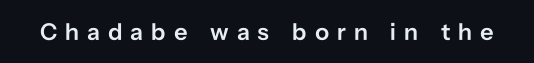
The image shows 24 px text type, upright; set unusually wide letter spacing (+0.33 em), not underlined.
